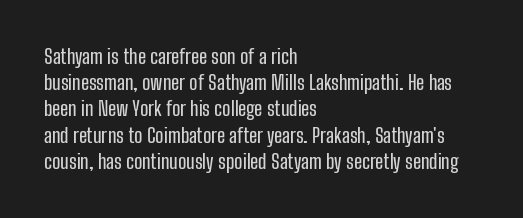
Rows of type keep a routine distance in the vertical direction. Designer's note — italics off, roman on. These lines stack with their left ends in a neat column. You could call the tracking neutral — neither tight nor loose. Each row of text sits above clean, open space.
